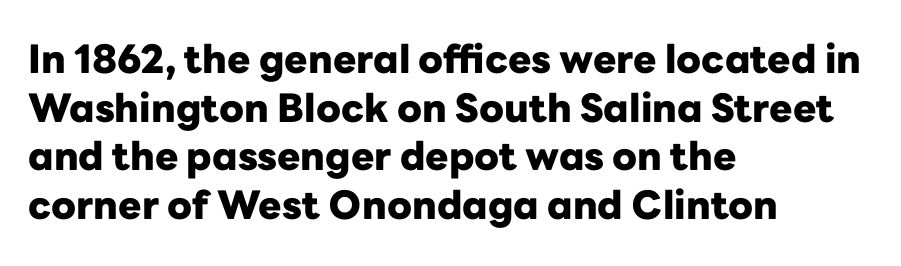
{"serif": "no", "italic": "no", "bold": "yes", "weight": "heavy", "width": "normal", "stroke_contrast": "low", "x_height": "medium", "monospaced": "no", "underline": "no", "align": "left", "line_spacing": "normal", "line_spacing_ratio": 1.25, "letter_spacing": "normal", "letter_spacing_em": 0.0, "glyph_px": 39}
